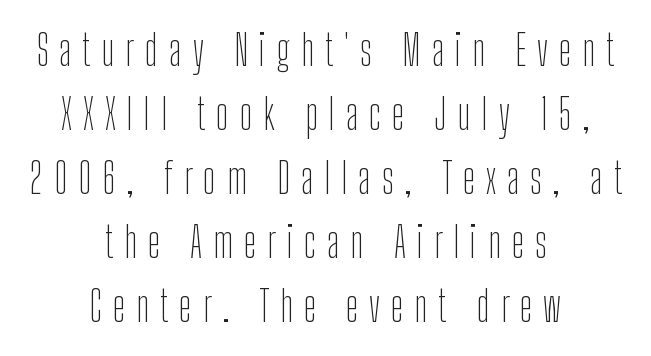
The image shows 43 px thin, condensed sans-serif type, upright; set centered, normal line spacing (1.49x), unusually wide letter spacing (+0.25 em), not underlined; low stroke contrast and a medium x-height.
